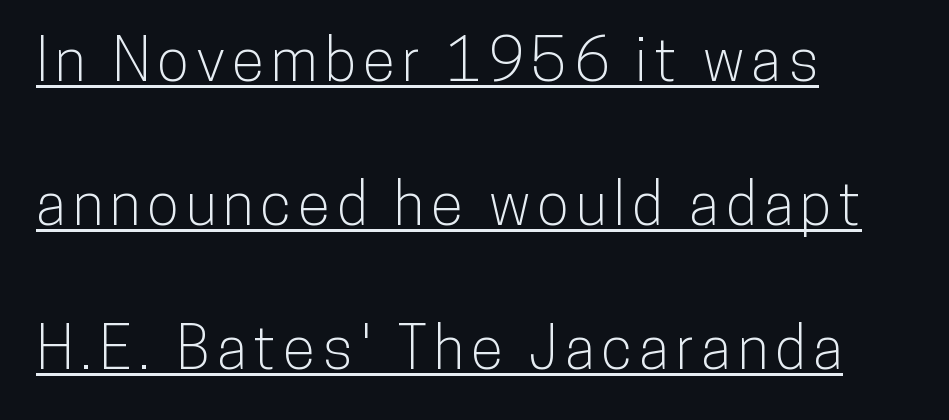
{"serif": "no", "italic": "no", "width": "condensed", "stroke_contrast": "low", "x_height": "medium", "monospaced": "no", "underline": "yes", "align": "left", "line_spacing": "loose", "line_spacing_ratio": 2.44, "glyph_px": 59}
